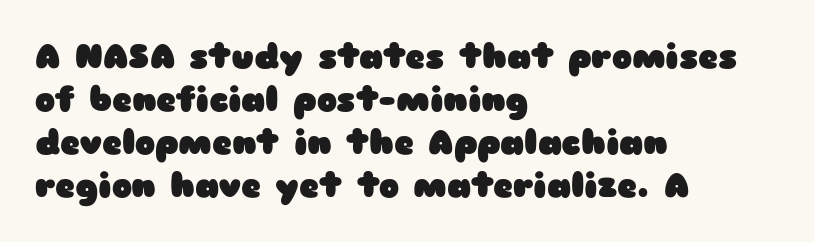
Q: Is the text bold? A: Yes.
Q: Is the text italic (slanted)? A: No, it is upright.
Q: Is the typeface a serif or a sans-serif typeface? A: Sans-serif.
Q: Is the text underlined? A: No.
Q: How is the paragraph aligned? A: Left-aligned.
Q: Is the spacing between letters normal or unusually wide? A: Normal.
Q: Is the spacing between lines tight, normal or loose? A: Normal.
Q: Width (condensed, normal, or wide)? A: Wide.
Q: Stroke contrast? A: Low.
Q: x-height? A: Medium.
Q: Monospaced? A: No.
